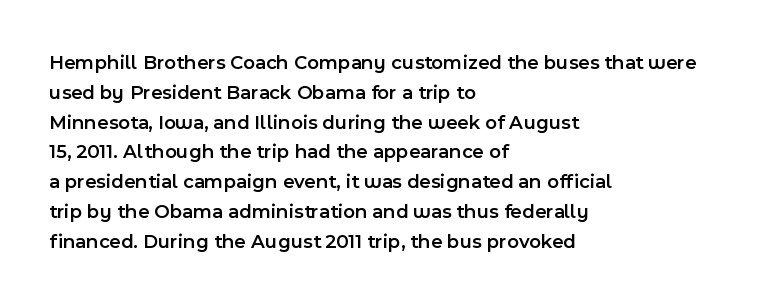
Q: Is the text bold? A: Semi-bold.
Q: Is the text italic (slanted)? A: No, it is upright.
Q: Is the text underlined? A: No.
Q: How is the paragraph aligned? A: Left-aligned.
Q: Is the spacing between letters normal or unusually wide? A: Normal.
Q: Is the spacing between lines tight, normal or loose? A: Normal.
